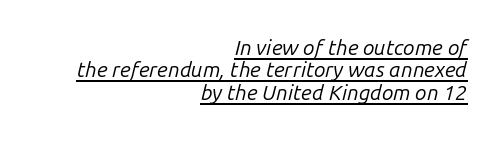
{"italic": "yes", "lean": "right", "slant_degrees": 14, "bold": "no", "underline": "yes", "align": "right", "line_spacing": "tight", "line_spacing_ratio": 1.07, "letter_spacing": "normal", "letter_spacing_em": 0.0, "glyph_px": 21}
